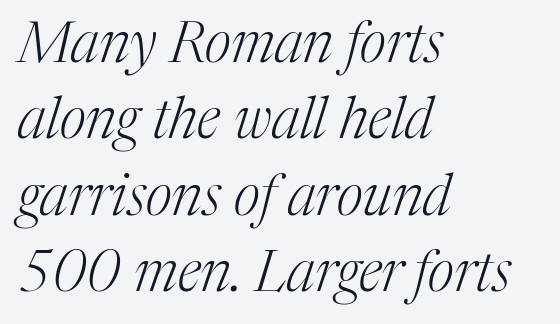
Q: Is the text bold? A: No.
Q: Is the text italic (slanted)? A: Yes, it leans right by about 17 degrees.
Q: Is the typeface a serif or a sans-serif typeface? A: Serif.
Q: Is the text underlined? A: No.
Q: How is the paragraph aligned? A: Left-aligned.
Q: Is the spacing between letters normal or unusually wide? A: Normal.
Q: Is the spacing between lines tight, normal or loose? A: Normal.
Q: Width (condensed, normal, or wide)? A: Normal.
Q: Stroke contrast? A: Medium.
Q: x-height? A: Medium.
Q: Monospaced? A: No.
